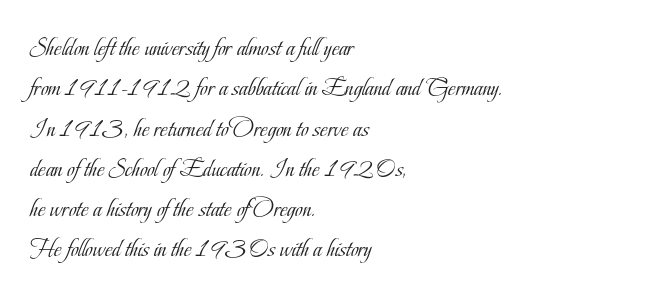
{"bold": "no", "underline": "no", "align": "left", "line_spacing": "normal", "line_spacing_ratio": 1.55, "letter_spacing": "normal", "letter_spacing_em": 0.0, "glyph_px": 26}
